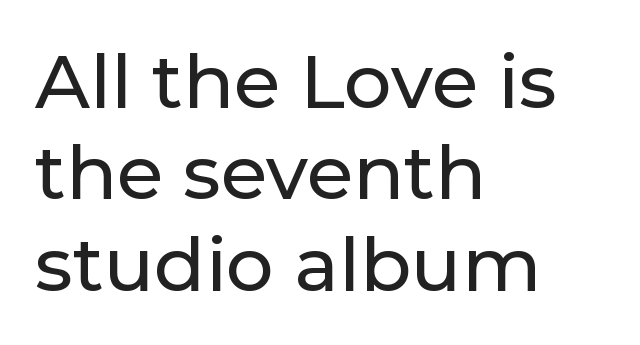
The image shows 75 px sans-serif type, upright; set left-aligned, line spacing 1.22x, normal letter spacing, not underlined; low stroke contrast and a medium x-height.
